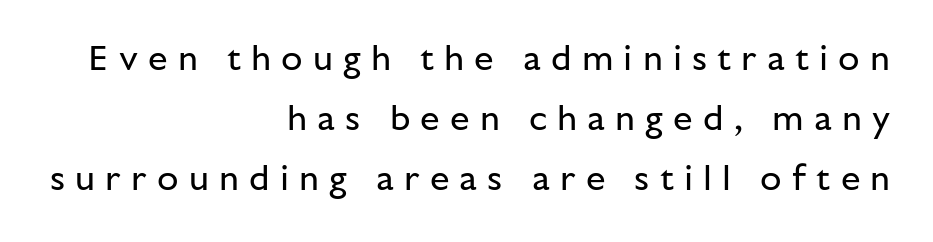
Q: Is the text bold? A: No.
Q: Is the text italic (slanted)? A: No, it is upright.
Q: Is the typeface a serif or a sans-serif typeface? A: Sans-serif.
Q: Is the text underlined? A: No.
Q: How is the paragraph aligned? A: Right-aligned.
Q: Is the spacing between letters normal or unusually wide? A: Unusually wide.
Q: Width (condensed, normal, or wide)? A: Normal.
Q: Stroke contrast? A: Low.
Q: x-height? A: Medium.
Q: Monospaced? A: No.
